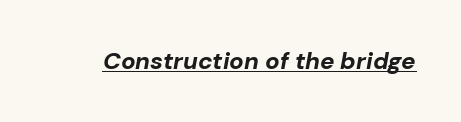
{"italic": "yes", "lean": "right", "slant_degrees": 10, "bold": "yes", "underline": "yes", "letter_spacing": "normal", "letter_spacing_em": 0.0, "glyph_px": 24}
